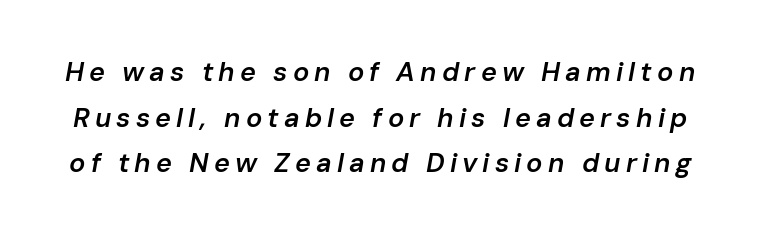
Q: Is the text bold? A: Semi-bold.
Q: Is the text italic (slanted)? A: Yes, it leans right by about 10 degrees.
Q: Is the text underlined? A: No.
Q: Is the spacing between lines tight, normal or loose? A: Normal.
